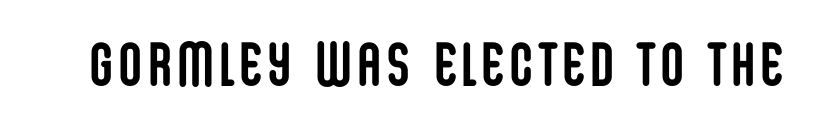
The image shows 61 px semibold, condensed sans-serif type, upright; set not underlined; low stroke contrast and a large x-height.
